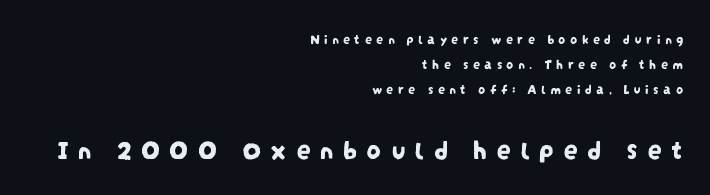
{"serif": "no", "width": "condensed", "stroke_contrast": "low", "x_height": "large", "monospaced": "no", "underline": "no", "align": "right", "line_spacing_ratio": 1.78, "letter_spacing": "wide", "letter_spacing_em": 0.31, "larger_block": "second", "size_ratio": 2.07, "glyph_px": 29}
